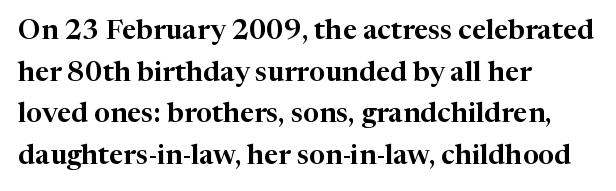
The image shows 28 px serif type, upright; set left-aligned, normal line spacing (1.49x), normal letter spacing, not underlined; high stroke contrast and a medium x-height.
